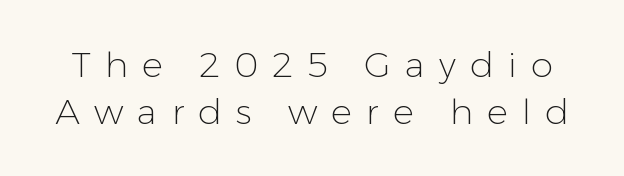
The image shows 35 px light sans-serif type, upright; set normal line spacing (1.34x), unusually wide letter spacing (+0.41 em), not underlined; low stroke contrast and a medium x-height.
